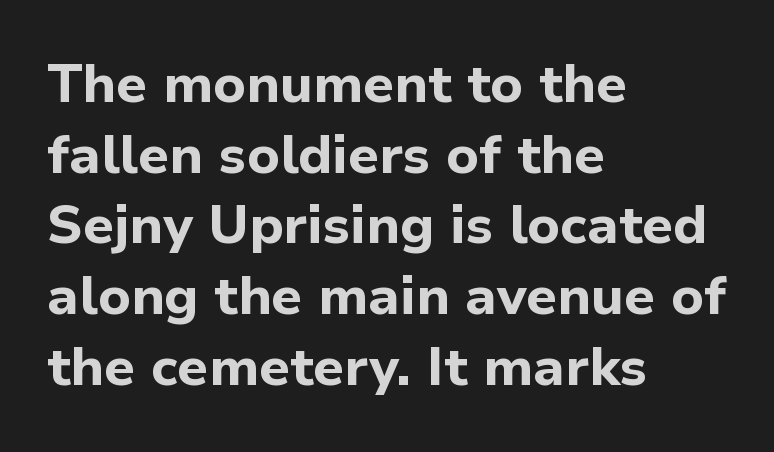
Tall strokes in this sample are plumb rather than angled. Line starts are locked; line ends wander. There is no visible air inserted between adjacent glyphs. Interline gaps are of average width in this sample. You can tell from the bare stems that sans-serif type was used.
